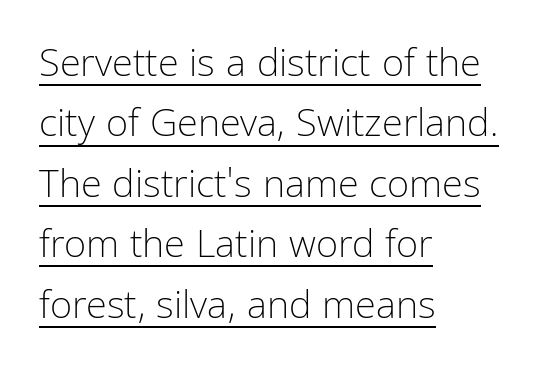
Does the leading feel generous? No, just average. In terms of letterspacing, this is plain default setting. The letters advance in unequal steps, a hallmark of proportional type. Descenders here cross a horizontal rule under the line. The font's upright variant was chosen for this text.
